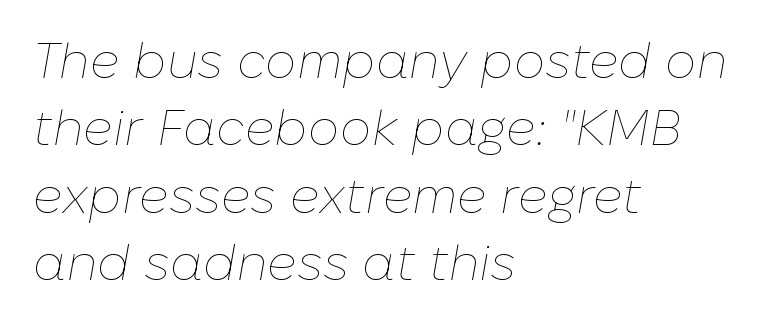
The image shows 50 px thin type, italic (leaning right); set left-aligned, normal line spacing (1.35x), normal letter spacing, not underlined; low stroke contrast and a medium x-height.
